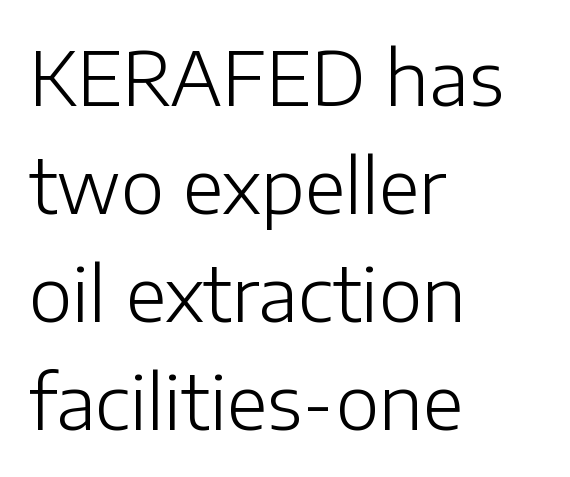
The image shows 74 px light sans-serif type, upright; set left-aligned, normal line spacing (1.46x), normal letter spacing, not underlined; low stroke contrast and a medium x-height.
